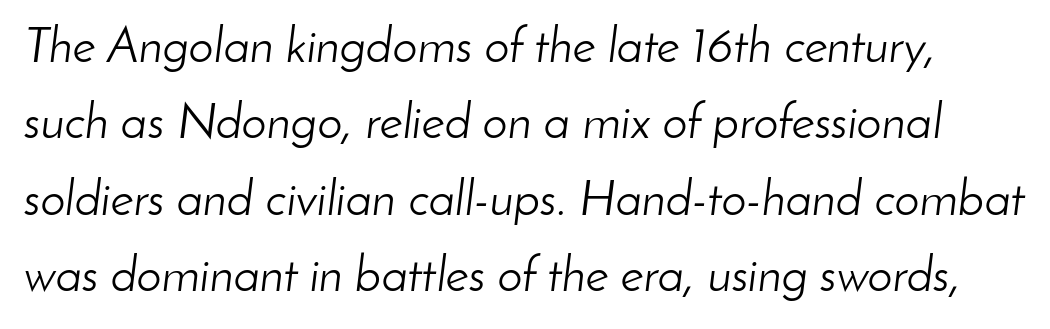
{"italic": "yes", "lean": "right", "slant_degrees": 8, "bold": "no", "weight": "light", "width": "normal", "stroke_contrast": "low", "x_height": "small", "monospaced": "no", "underline": "no", "line_spacing": "normal", "line_spacing_ratio": 1.53, "letter_spacing": "normal", "letter_spacing_em": 0.0, "glyph_px": 50}
